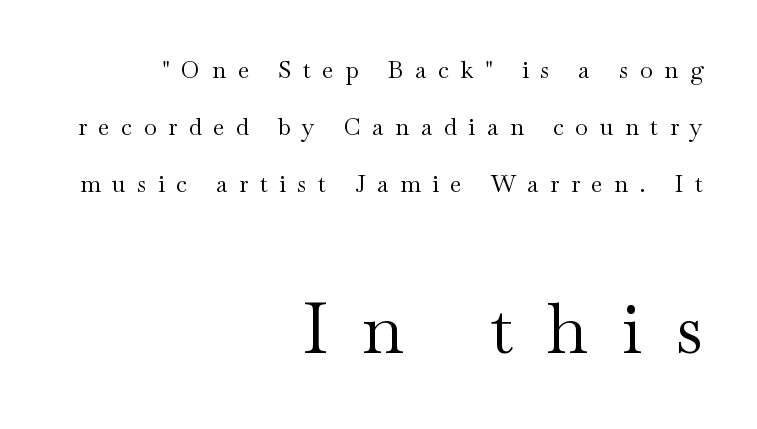
{"serif": "yes", "italic": "no", "bold": "no", "weight": "regular", "width": "wide", "stroke_contrast": "medium", "x_height": "small", "monospaced": "no", "underline": "no", "align": "right", "line_spacing": "loose", "line_spacing_ratio": 2.38, "letter_spacing": "wide", "letter_spacing_em": 0.47, "larger_block": "second", "size_ratio": 2.96, "glyph_px": 71}
